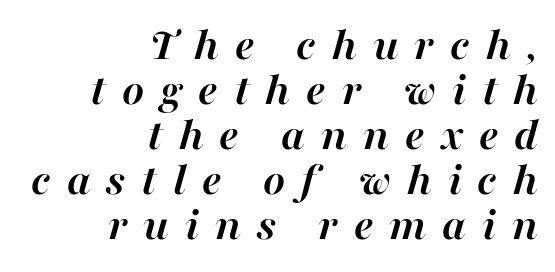
The image shows 47 px semibold type, italic (leaning right); set right-aligned, tight line spacing (0.96x), unusually wide letter spacing (+0.34 em), not underlined; high stroke contrast and a medium x-height.
